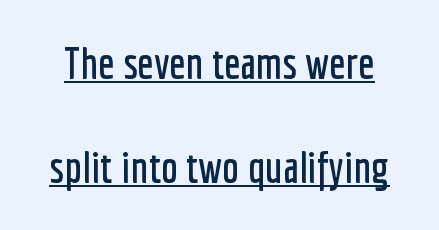
Q: Is the text italic (slanted)? A: No, it is upright.
Q: Is the typeface a serif or a sans-serif typeface? A: Sans-serif.
Q: Is the text underlined? A: Yes.
Q: Is the spacing between letters normal or unusually wide? A: Normal.
Q: Is the spacing between lines tight, normal or loose? A: Loose.
Q: Width (condensed, normal, or wide)? A: Condensed.
Q: Stroke contrast? A: Low.
Q: x-height? A: Medium.
Q: Monospaced? A: No.
